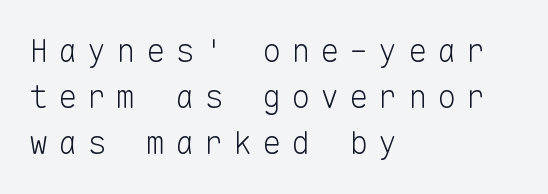
Q: Is the text bold? A: No.
Q: Is the text italic (slanted)? A: No, it is upright.
Q: Is the typeface a serif or a sans-serif typeface? A: Sans-serif.
Q: Is the text underlined? A: No.
Q: How is the paragraph aligned? A: Left-aligned.
Q: Is the spacing between letters normal or unusually wide? A: Unusually wide.
Q: Is the spacing between lines tight, normal or loose? A: Normal.
Q: Width (condensed, normal, or wide)? A: Normal.
Q: Stroke contrast? A: Low.
Q: x-height? A: Medium.
Q: Monospaced? A: Yes.
